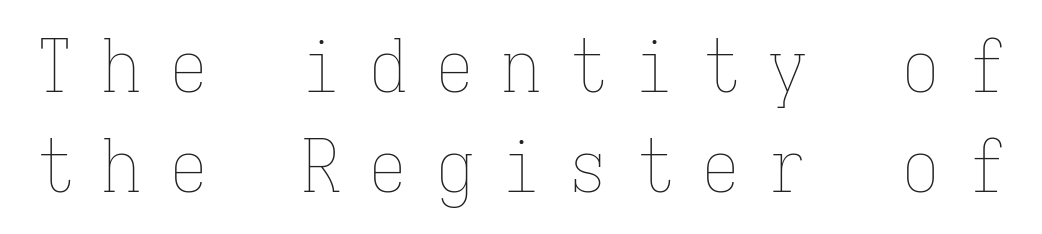
The image shows 74 px thin, condensed type, upright, monospaced; set normal line spacing (1.35x), unusually wide letter spacing (+0.4 em), not underlined; low stroke contrast and a medium x-height.
